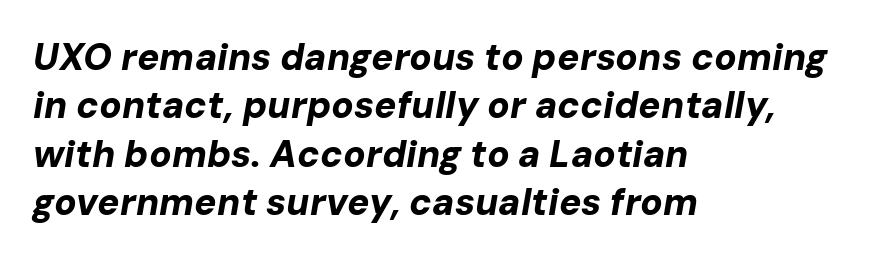
Notice how descenders clear the ascenders below comfortably — that's standard leading. There is no visible air inserted between adjacent glyphs. Rule under the text: the space is simply empty. Strong, thick strokes mark this as bold type. Does the lettering tilt? It does — this is italic. Line beginnings align vertically; line endings do not.
